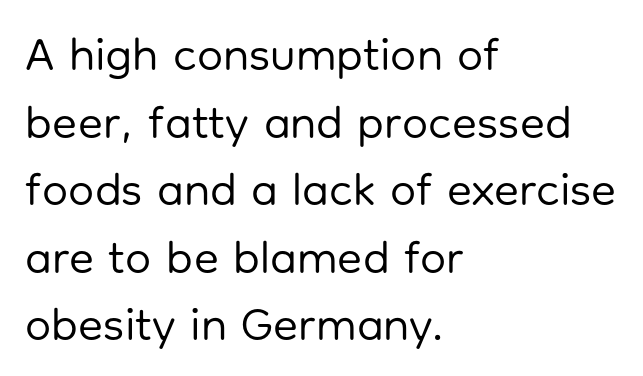
Q: Is the text bold? A: No.
Q: Is the text italic (slanted)? A: No, it is upright.
Q: Is the typeface a serif or a sans-serif typeface? A: Sans-serif.
Q: Is the text underlined? A: No.
Q: How is the paragraph aligned? A: Left-aligned.
Q: Is the spacing between letters normal or unusually wide? A: Normal.
Q: Is the spacing between lines tight, normal or loose? A: Normal.
Q: Width (condensed, normal, or wide)? A: Normal.
Q: Stroke contrast? A: Low.
Q: x-height? A: Medium.
Q: Monospaced? A: No.
